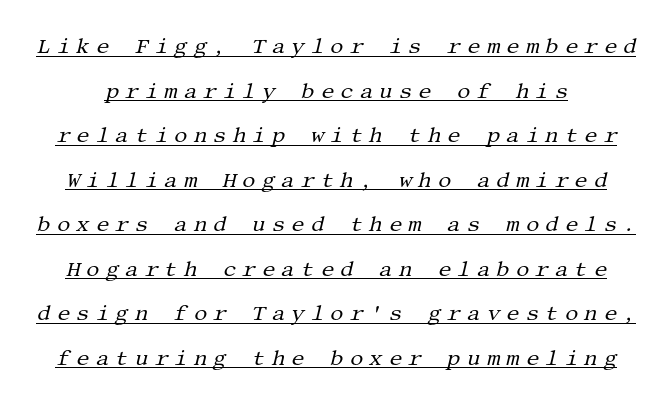
Q: Is the text bold? A: No.
Q: Is the text italic (slanted)? A: Yes, it leans right by about 13 degrees.
Q: Is the text underlined? A: Yes.
Q: Is the spacing between letters normal or unusually wide? A: Unusually wide.
Q: Is the spacing between lines tight, normal or loose? A: Loose.
